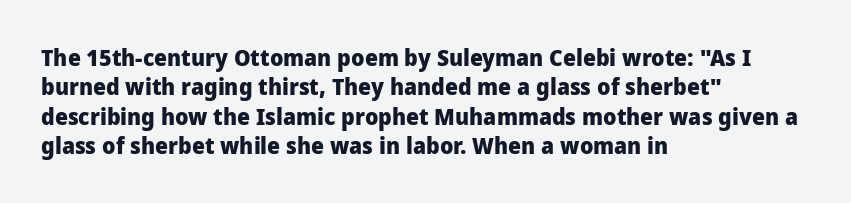
The image shows 23 px bold type, upright; set left-aligned, normal line spacing (1.28x), normal letter spacing, not underlined.
